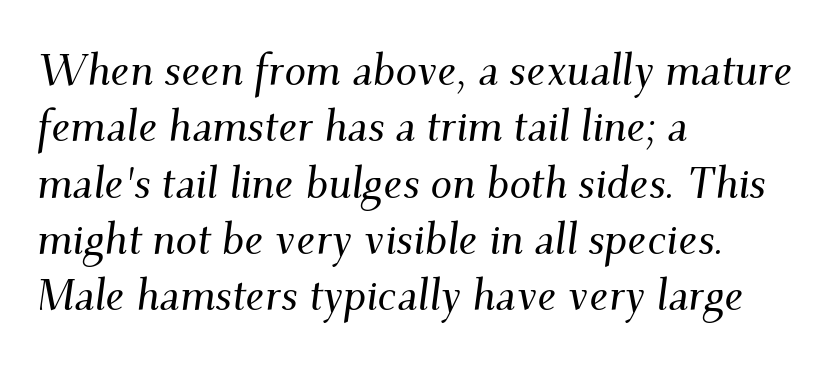
The text carries the slant typical of an italic or oblique font. The leading is moderate, giving the passage an even texture. Teacher's note: observe the even left margin — that is flush-left alignment. Does extra space separate the letters? No, they use regular spacing.
